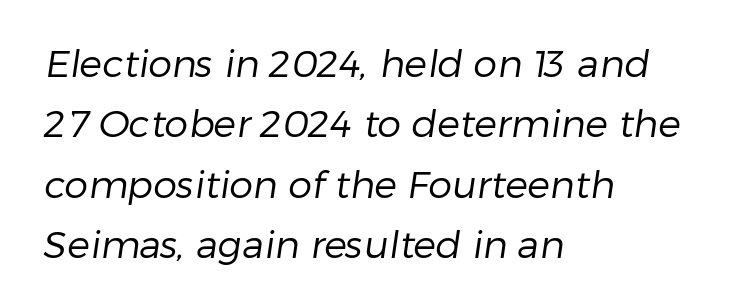
Q: Is the text bold? A: No.
Q: Is the typeface a serif or a sans-serif typeface? A: Sans-serif.
Q: Is the text underlined? A: No.
Q: How is the paragraph aligned? A: Left-aligned.
Q: Is the spacing between letters normal or unusually wide? A: Normal.
Q: Is the spacing between lines tight, normal or loose? A: Normal.
Q: Width (condensed, normal, or wide)? A: Normal.
Q: Stroke contrast? A: Low.
Q: x-height? A: Medium.
Q: Monospaced? A: No.
